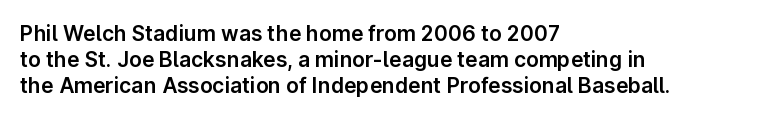
Q: Is the text italic (slanted)? A: No, it is upright.
Q: Is the text underlined? A: No.
Q: How is the paragraph aligned? A: Left-aligned.
Q: Is the spacing between letters normal or unusually wide? A: Normal.
Q: Is the spacing between lines tight, normal or loose? A: Normal.
